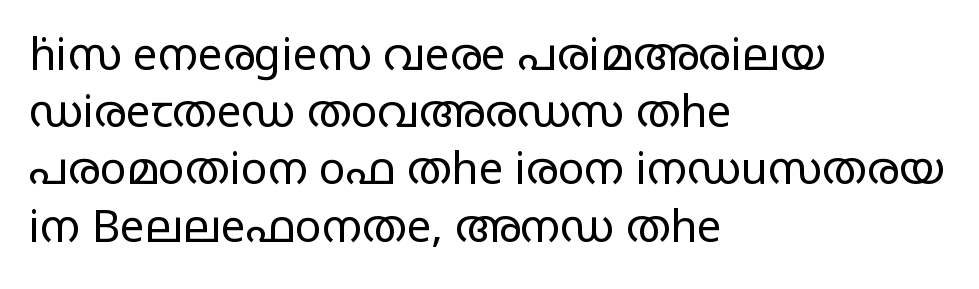
{"serif": "no", "italic": "no", "bold": "no", "weight": "regular", "width": "wide", "stroke_contrast": "low", "x_height": "large", "monospaced": "no", "underline": "no", "align": "left", "line_spacing": "normal", "line_spacing_ratio": 1.3, "letter_spacing": "normal", "letter_spacing_em": 0.0, "glyph_px": 44}
